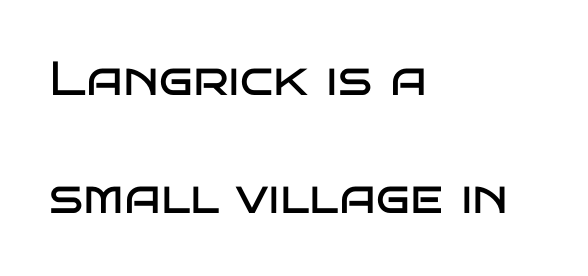
The typesetting does not lean heavy: it is not bold. These lines were composed using upright roman letters. The paragraph has a hard left edge and a soft right edge. In terms of letterspacing, this is plain default setting. Regarding leading, the lines here are spaced well apart. Check the space under the baseline: it is left empty.
